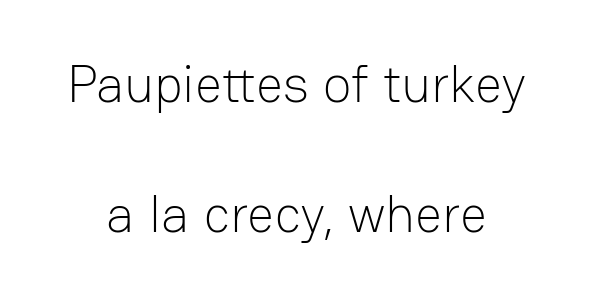
Q: Is the text bold? A: No.
Q: Is the text italic (slanted)? A: No, it is upright.
Q: Is the typeface a serif or a sans-serif typeface? A: Sans-serif.
Q: Is the text underlined? A: No.
Q: Is the spacing between letters normal or unusually wide? A: Normal.
Q: Is the spacing between lines tight, normal or loose? A: Loose.
Q: Width (condensed, normal, or wide)? A: Normal.
Q: Stroke contrast? A: Low.
Q: x-height? A: Medium.
Q: Monospaced? A: No.
